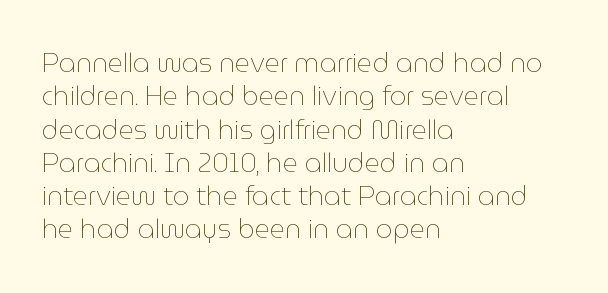
The image shows 26 px text type, upright; set left-aligned, normal line spacing (1.28x), normal letter spacing, not underlined.
